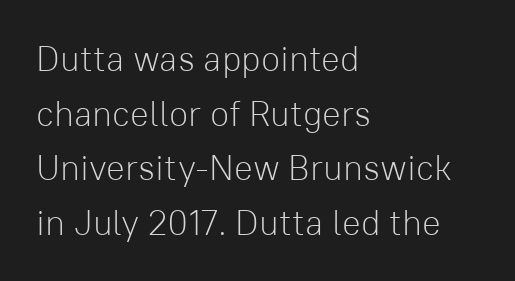
{"serif": "no", "italic": "no", "bold": "no", "weight": "light", "width": "normal", "stroke_contrast": "low", "x_height": "medium", "monospaced": "no", "underline": "no", "align": "left", "line_spacing": "normal", "line_spacing_ratio": 1.56, "letter_spacing": "normal", "letter_spacing_em": 0.0, "glyph_px": 35}
